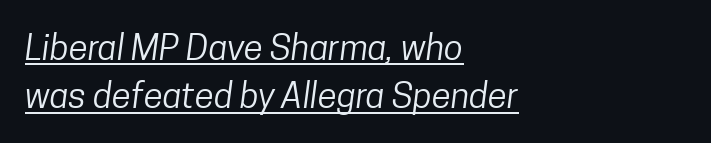
The image shows 35 px regular-weight, condensed sans-serif type; set left-aligned, normal line spacing (1.38x), normal letter spacing, underlined; low stroke contrast and a medium x-height.
